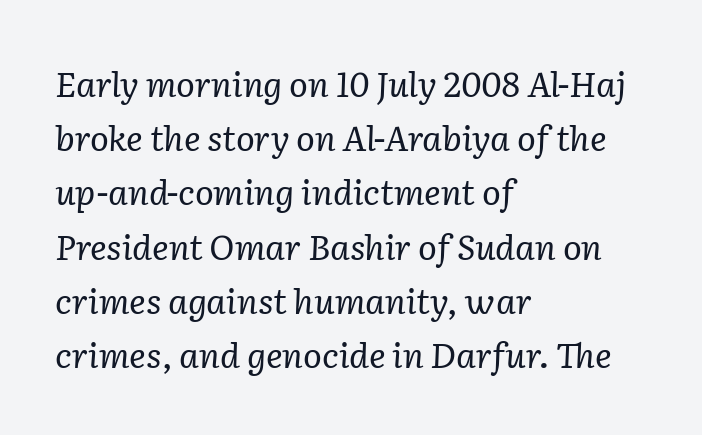
{"serif": "yes", "italic": "yes", "lean": "right", "slant_degrees": 2, "bold": "no", "weight": "regular", "width": "normal", "stroke_contrast": "low", "x_height": "medium", "monospaced": "no", "underline": "no", "align": "left", "line_spacing": "normal", "line_spacing_ratio": 1.55, "letter_spacing": "normal", "letter_spacing_em": 0.0, "glyph_px": 35}
